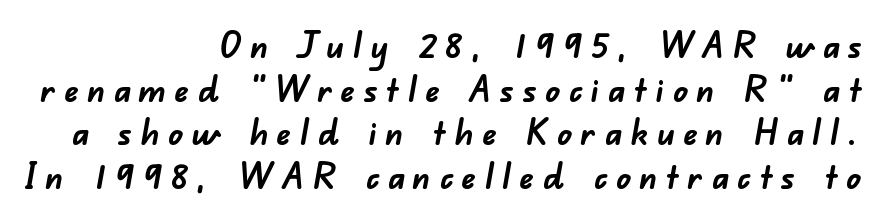
Q: Is the text bold? A: Yes.
Q: Is the typeface a serif or a sans-serif typeface? A: Sans-serif.
Q: Is the text underlined? A: No.
Q: How is the paragraph aligned? A: Right-aligned.
Q: Is the spacing between letters normal or unusually wide? A: Unusually wide.
Q: Width (condensed, normal, or wide)? A: Normal.
Q: Stroke contrast? A: Low.
Q: x-height? A: Small.
Q: Monospaced? A: No.
